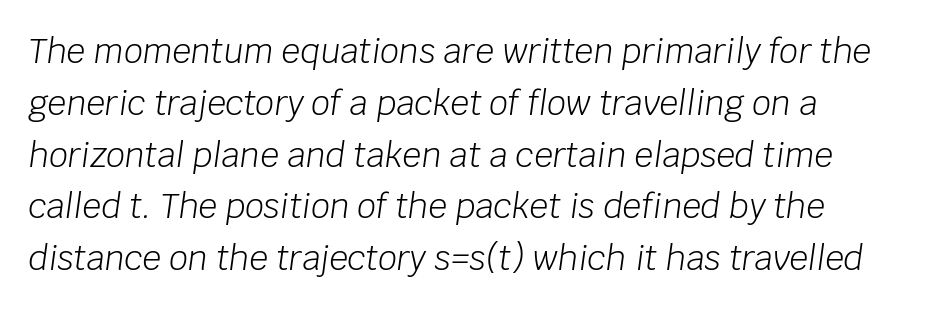
The image shows 33 px light type, italic (leaning right); set normal line spacing (1.57x), normal letter spacing, not underlined; low stroke contrast and a large x-height.
